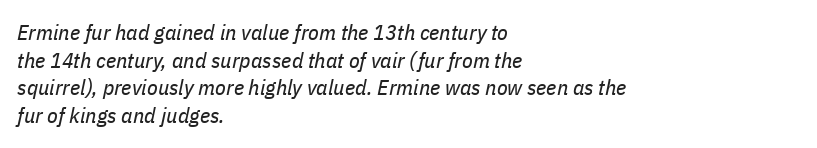
A classic flush-left, rag-right setting is used for this passage. Is the type slanted? Yes — the strokes lean at a clear angle. Baseline-to-baseline distance is the conventional proportion of letter height. This sample uses plain, unmodified letter spacing. The space beneath each line is pristine and unruled.
